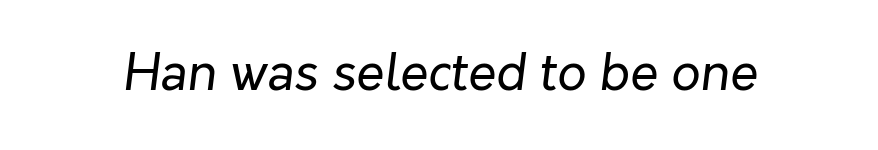
The image shows 51 px regular-weight type, italic (leaning right); set normal letter spacing, not underlined; low stroke contrast and a medium x-height.
